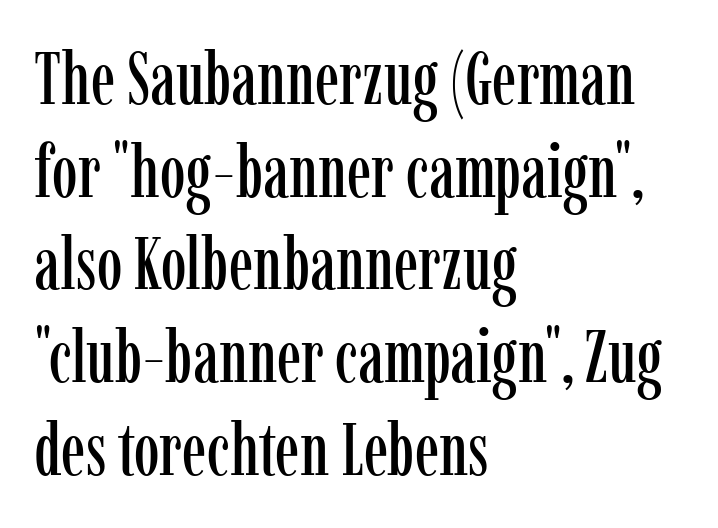
The setting favours the left margin, as ordinary paragraphs usually do. The baseline area is clear. Small tapered or slab feet sit at the stroke ends, so this counts as serif. Quick note: not italic, upright. Do the characters align in a grid? No, the font is proportional. There is no visible air inserted between adjacent glyphs.
